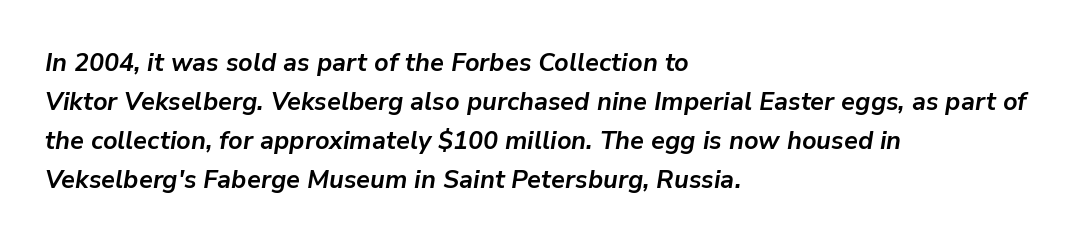
Q: Is the text bold? A: Yes.
Q: Is the text italic (slanted)? A: Yes, it leans right by about 9 degrees.
Q: Is the text underlined? A: No.
Q: How is the paragraph aligned? A: Left-aligned.
Q: Is the spacing between letters normal or unusually wide? A: Normal.
Q: Is the spacing between lines tight, normal or loose? A: Normal.
